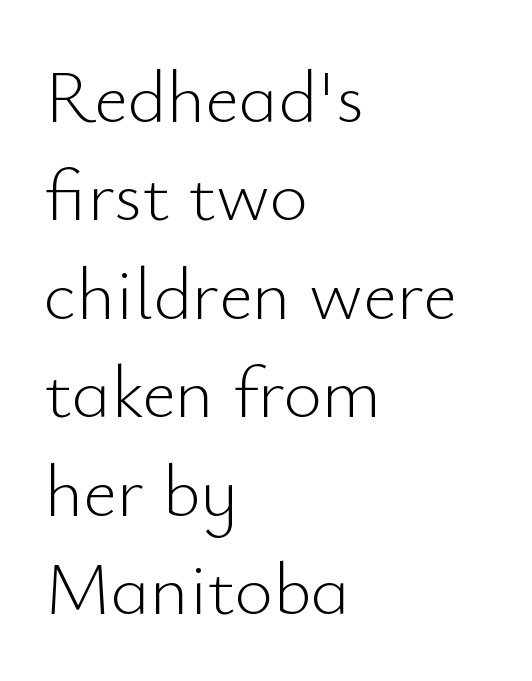
{"serif": "no", "italic": "no", "bold": "no", "weight": "light", "width": "normal", "stroke_contrast": "low", "x_height": "small", "monospaced": "no", "underline": "no", "align": "left", "line_spacing": "normal", "line_spacing_ratio": 1.33, "letter_spacing": "normal", "letter_spacing_em": 0.0, "glyph_px": 74}
